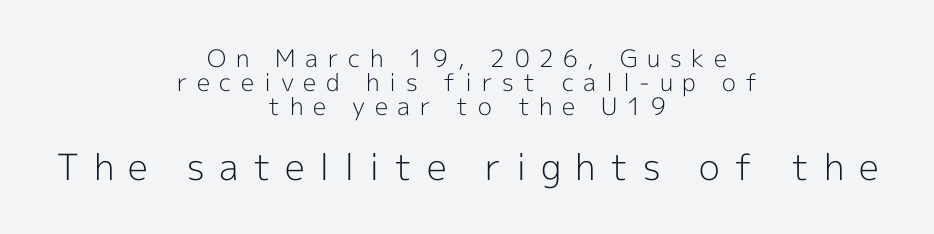
{"serif": "no", "italic": "no", "bold": "no", "weight": "light", "width": "normal", "x_height": "medium", "monospaced": "no", "underline": "no", "align": "center", "line_spacing": "tight", "line_spacing_ratio": 0.99, "letter_spacing": "wide", "letter_spacing_em": 0.4, "larger_block": "second", "size_ratio": 1.5, "glyph_px": 36}
